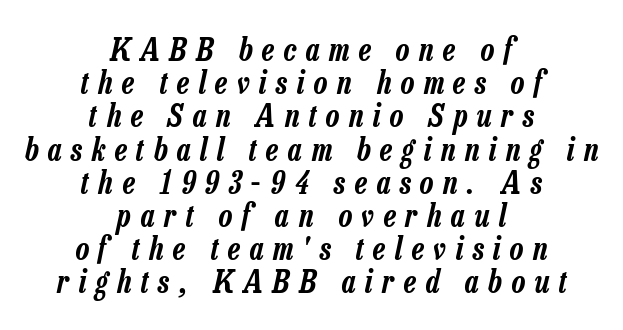
Is the block centered? Yes — each line is placed symmetrically about the middle. A typesetter would call this heavily tracked-out type. Proportional: the letters do not fall into vertical columns. The face used here has a pronounced slope to its letters. Bare-footed words on every line.
